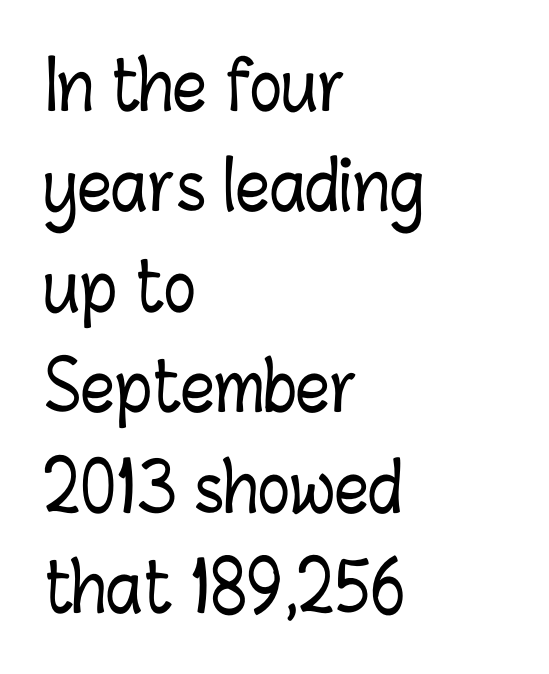
Q: Is the text italic (slanted)? A: No, it is upright.
Q: Is the text underlined? A: No.
Q: How is the paragraph aligned? A: Left-aligned.
Q: Is the spacing between letters normal or unusually wide? A: Normal.
Q: Is the spacing between lines tight, normal or loose? A: Normal.
Q: Width (condensed, normal, or wide)? A: Condensed.
Q: Stroke contrast? A: Low.
Q: x-height? A: Medium.
Q: Monospaced? A: No.
